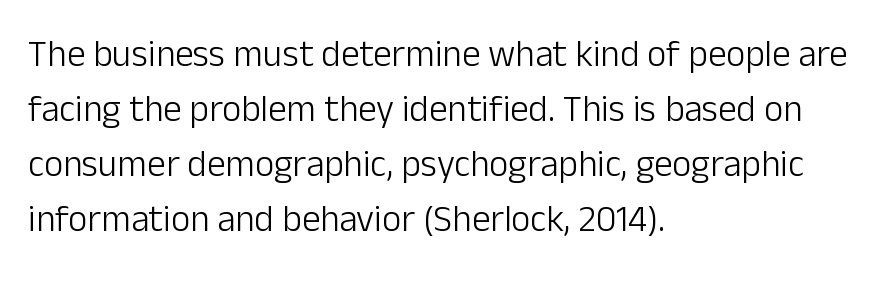
If you drew a ruler down the left edge, every line would touch it. Tracking here is standard; glyphs follow each other at the usual distance. Is there any slant? The stems are plumb. If you measured baseline to baseline, you'd find a middling distance.
